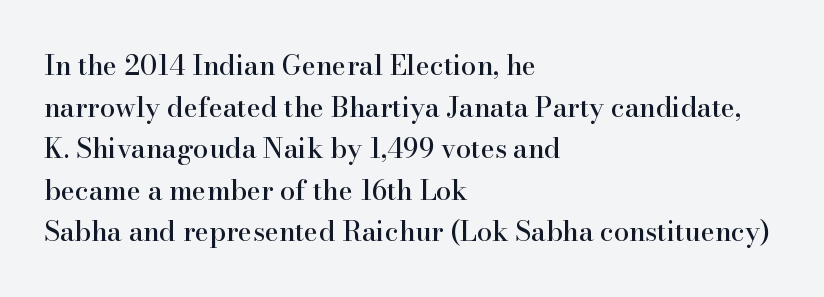
A typesetter would call this zero additional tracking. Line beginnings align vertically; line endings do not. The leading is moderate, giving the passage an even texture. No italicization has been applied; the sample stays upright. This rendering features lettering with no underline.
